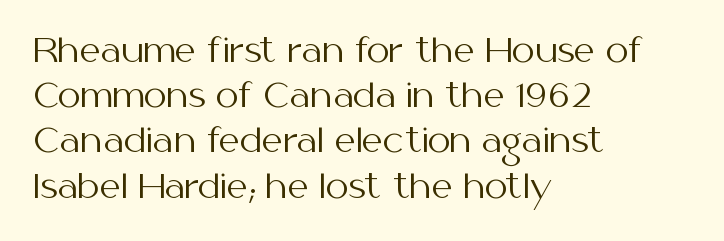
Q: Is the text bold? A: No.
Q: Is the text italic (slanted)? A: No, it is upright.
Q: Is the typeface a serif or a sans-serif typeface? A: Sans-serif.
Q: Is the text underlined? A: No.
Q: How is the paragraph aligned? A: Left-aligned.
Q: Is the spacing between letters normal or unusually wide? A: Normal.
Q: Is the spacing between lines tight, normal or loose? A: Normal.
Q: Width (condensed, normal, or wide)? A: Normal.
Q: Stroke contrast? A: Medium.
Q: x-height? A: Medium.
Q: Monospaced? A: No.
